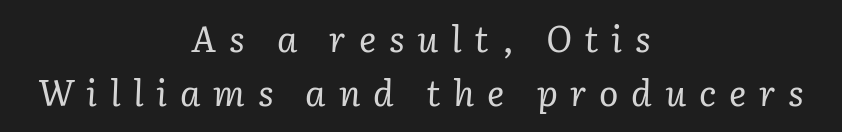
Q: Is the text bold? A: No.
Q: Is the text italic (slanted)? A: Yes, it leans right by about 3 degrees.
Q: Is the typeface a serif or a sans-serif typeface? A: Serif.
Q: Is the text underlined? A: No.
Q: How is the paragraph aligned? A: Centered.
Q: Is the spacing between letters normal or unusually wide? A: Unusually wide.
Q: Is the spacing between lines tight, normal or loose? A: Normal.
Q: Width (condensed, normal, or wide)? A: Normal.
Q: Stroke contrast? A: Low.
Q: x-height? A: Medium.
Q: Monospaced? A: No.
